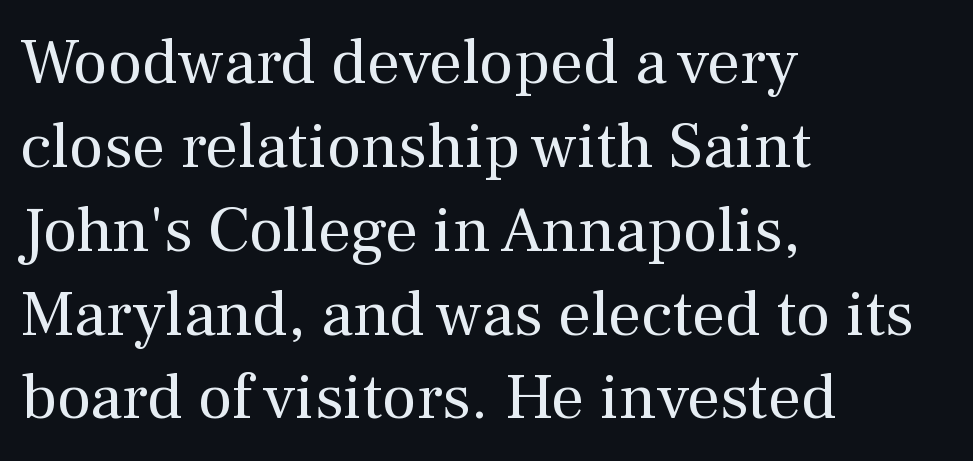
{"serif": "yes", "italic": "no", "bold": "no", "weight": "regular", "width": "normal", "stroke_contrast": "medium", "x_height": "medium", "monospaced": "no", "underline": "no", "align": "left", "line_spacing": "normal", "line_spacing_ratio": 1.29, "letter_spacing": "normal", "letter_spacing_em": 0.0, "glyph_px": 65}
